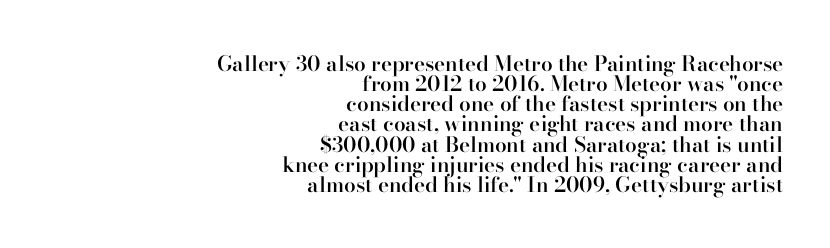
{"italic": "no", "bold": "semi", "underline": "no", "align": "right", "line_spacing": "tight", "line_spacing_ratio": 0.96, "letter_spacing": "normal", "letter_spacing_em": 0.0, "glyph_px": 21}
